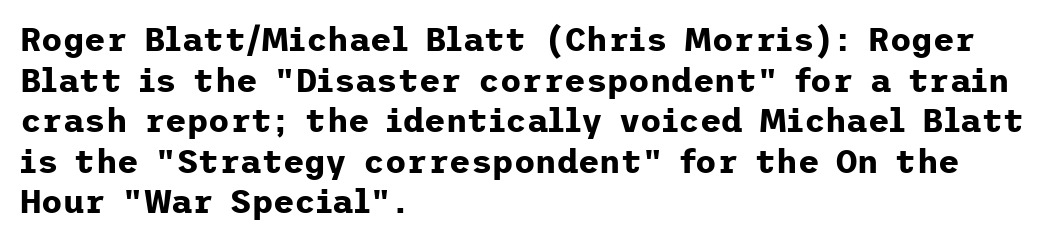
Q: Is the text bold? A: Yes.
Q: Is the text italic (slanted)? A: No, it is upright.
Q: Is the typeface a serif or a sans-serif typeface? A: Sans-serif.
Q: Is the text underlined? A: No.
Q: How is the paragraph aligned? A: Left-aligned.
Q: Is the spacing between letters normal or unusually wide? A: Normal.
Q: Width (condensed, normal, or wide)? A: Normal.
Q: Stroke contrast? A: Low.
Q: x-height? A: Medium.
